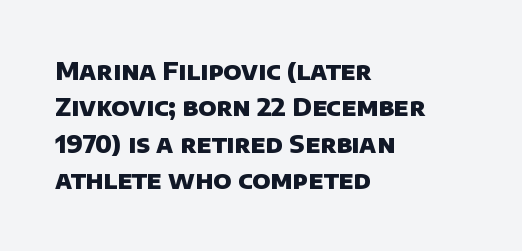
Compared with typical paragraphs, the rows here are spaced about the same. Any mark beneath the type? The region is blank. There is no visible air inserted between adjacent glyphs. Typesetter's note: full bold, strokes at maximum text heaviness. Reading down the block, your eye returns to a fixed left position each line.
